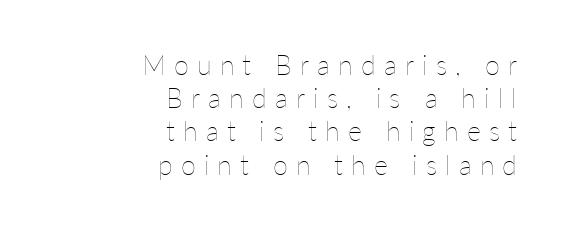
The passage shown is not bold in any degree. Loose tracking; the words dissolve into strings of separated letters. Typeset ragged left — the right edge is the straight one. The font's upright variant was chosen for this text. Rule under the text: the space is simply empty.
